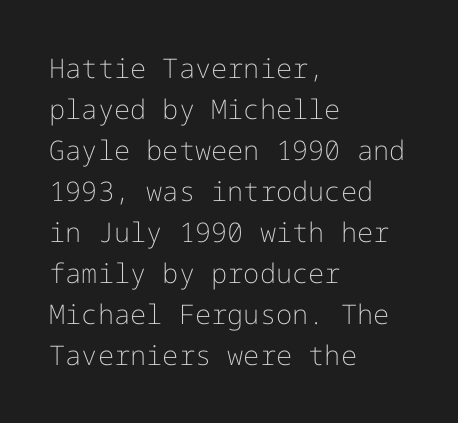
The image shows 27 px text type, upright; set left-aligned, normal line spacing (1.52x), normal letter spacing, not underlined.
